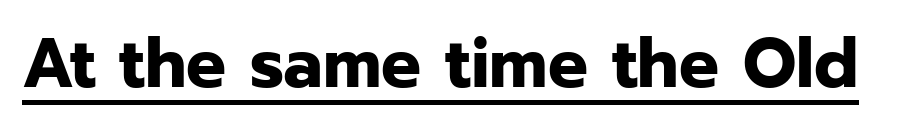
The image shows 70 px bold sans-serif type, upright; set normal letter spacing, underlined; low stroke contrast and a medium x-height.
